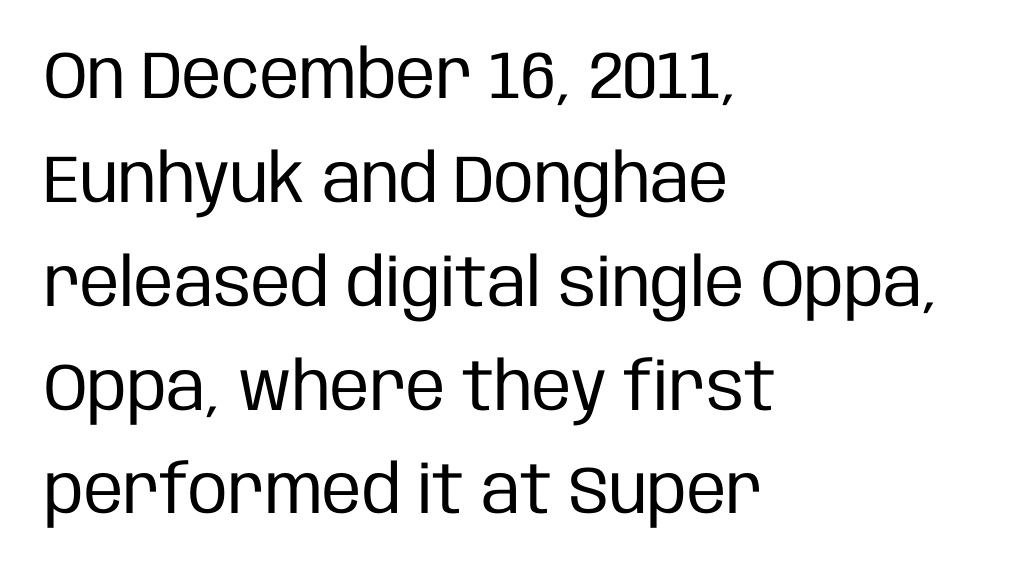
{"serif": "no", "italic": "no", "bold": "no", "weight": "regular", "width": "condensed", "stroke_contrast": "low", "x_height": "large", "monospaced": "no", "underline": "no", "align": "left", "line_spacing": "normal", "line_spacing_ratio": 1.55, "letter_spacing": "normal", "letter_spacing_em": 0.0, "glyph_px": 67}
